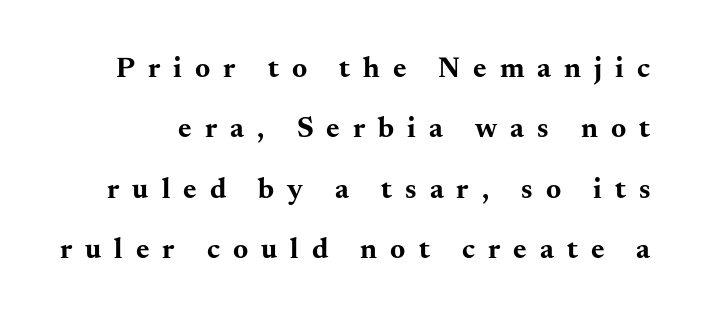
The image shows 29 px bold, wide serif type, upright; set loose line spacing (2.08x), unusually wide letter spacing (+0.45 em), not underlined; medium stroke contrast and a small x-height.
